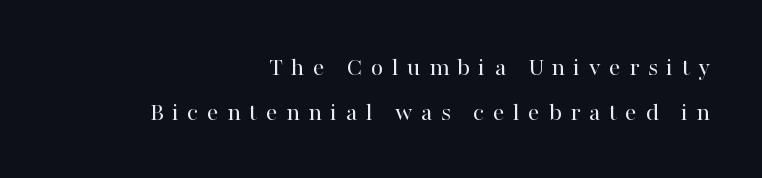
{"italic": "no", "bold": "no", "underline": "no", "align": "right", "line_spacing_ratio": 1.73, "letter_spacing": "wide", "letter_spacing_em": 0.32, "glyph_px": 26}
